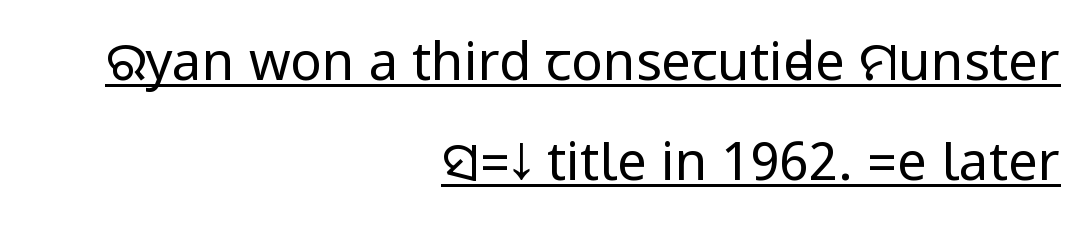
This is the regular roman posture of the typeface. All the whitespace from short lines collects on the left. The letterforms sit at book weight or below. In designer terms, the underline attribute is active on this setting. Each letter's strokes conclude bluntly, with no projecting serifs.
